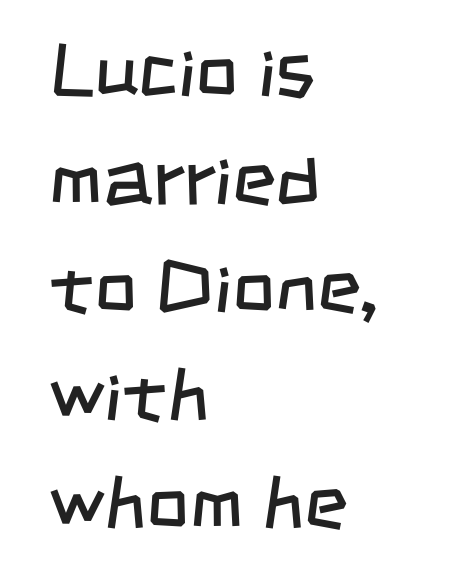
Glyph-to-glyph distance matches everyday printed text. Layout note: lines flush left. Here the designer chose a conventional face with non-uniform glyph widths. The specimen omits any rule beneath the text block's lines.
